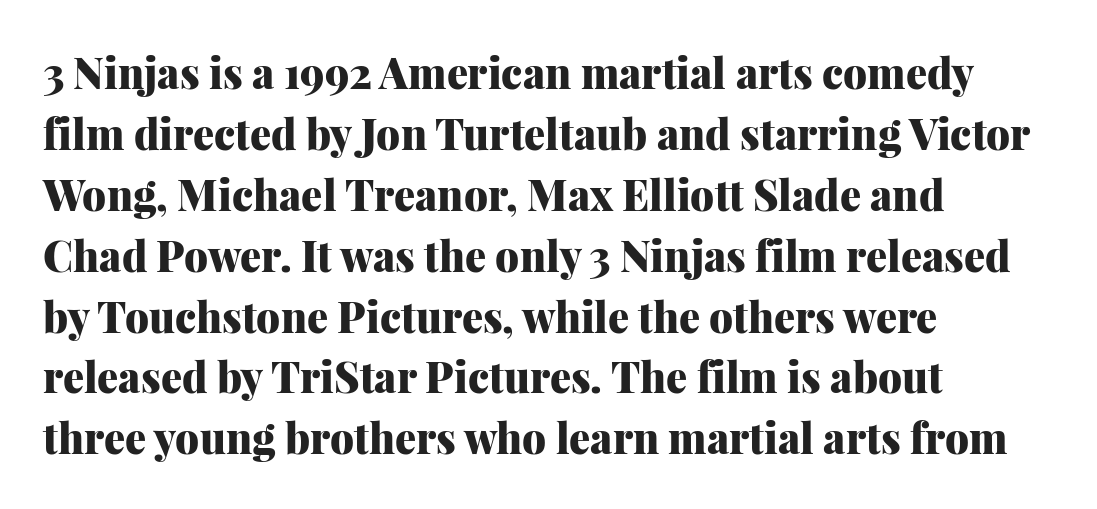
{"serif": "yes", "italic": "no", "bold": "yes", "weight": "heavy", "width": "normal", "stroke_contrast": "medium", "x_height": "medium", "monospaced": "no", "underline": "no", "align": "left", "line_spacing": "normal", "line_spacing_ratio": 1.45, "letter_spacing": "normal", "letter_spacing_em": 0.0, "glyph_px": 42}
